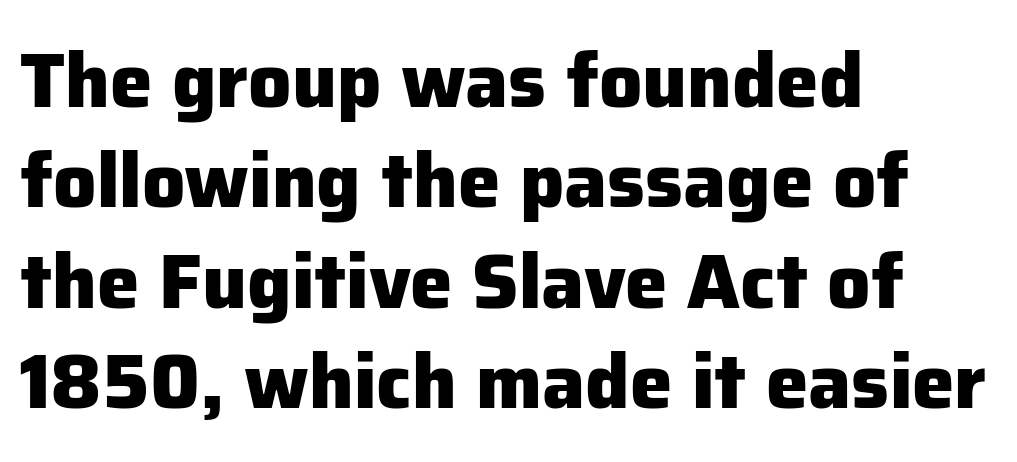
{"serif": "no", "italic": "no", "bold": "yes", "weight": "heavy", "width": "normal", "stroke_contrast": "low", "x_height": "medium", "monospaced": "no", "underline": "no", "align": "left", "line_spacing": "normal", "line_spacing_ratio": 1.32, "letter_spacing": "normal", "letter_spacing_em": 0.0, "glyph_px": 76}
